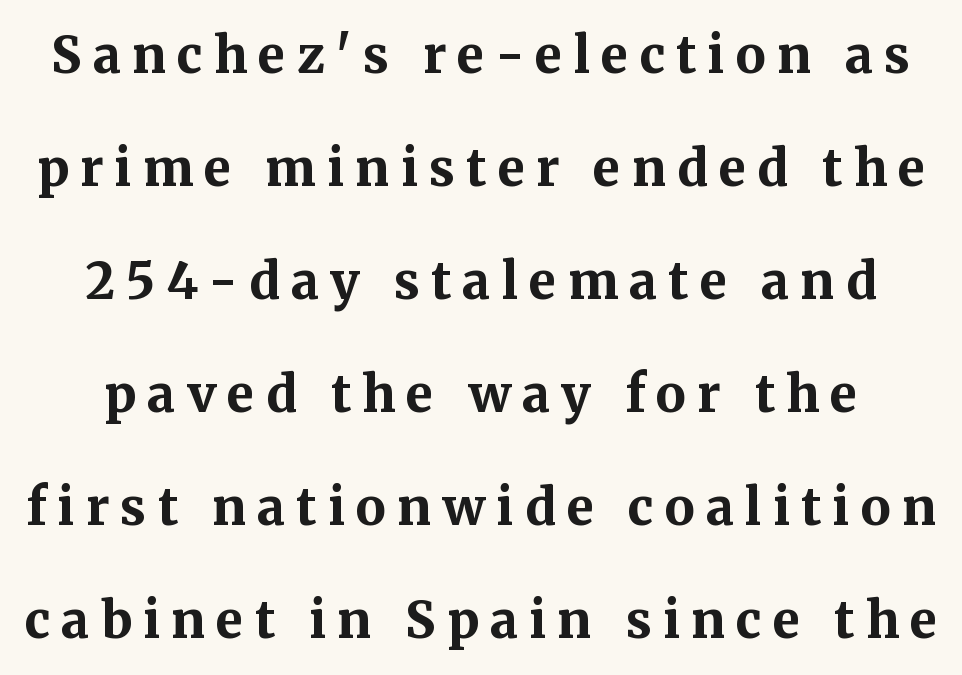
The glyphs have the mass of a bold cut. Tall strokes in this sample are plumb rather than angled. The passage shown is typed in a proportional face where columns would drift. How are the letters spaced? Widely, with obvious added tracking. Note: serifs present on the glyphs.
